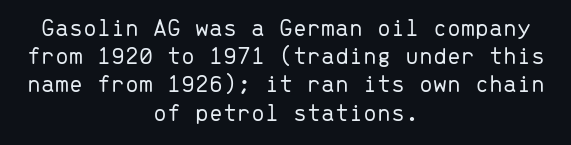
Line starts and ends both wander, symmetrically. Underlining? Definitely not there. The lettering holds an erect, upright posture throughout. In terms of letterspacing, this is plain default setting. Honestly, the rows look squashed on top of each other.
